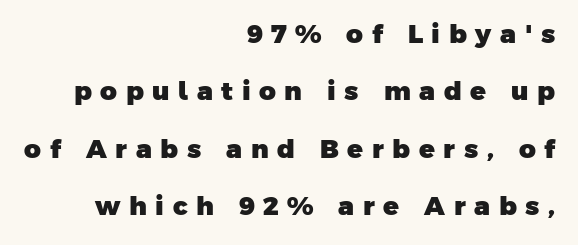
Q: Is the text bold? A: Yes.
Q: Is the text underlined? A: No.
Q: How is the paragraph aligned? A: Right-aligned.
Q: Is the spacing between letters normal or unusually wide? A: Unusually wide.
Q: Is the spacing between lines tight, normal or loose? A: Loose.
